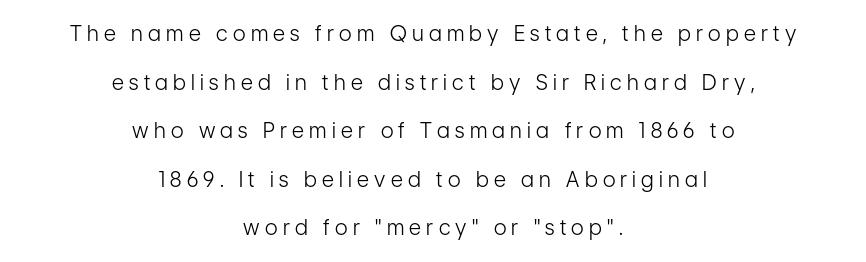
Letters have the restrained weight of plain body copy at most. Horizontal bands of white between lines are thick stripes. When letters stand straight like this, we call the style roman or upright. The setting favours the middle, as headings and verse often do. Only glyphs here, with clear space below each row. Observe the wide spacing: letters keep a clear distance from each other.
